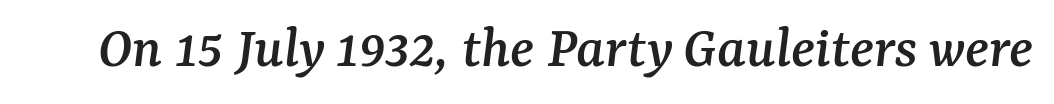
Q: Is the text italic (slanted)? A: Yes, it leans right by about 7 degrees.
Q: Is the typeface a serif or a sans-serif typeface? A: Serif.
Q: Is the text underlined? A: No.
Q: Is the spacing between letters normal or unusually wide? A: Normal.
Q: Width (condensed, normal, or wide)? A: Normal.
Q: Stroke contrast? A: Medium.
Q: x-height? A: Medium.
Q: Monospaced? A: No.
